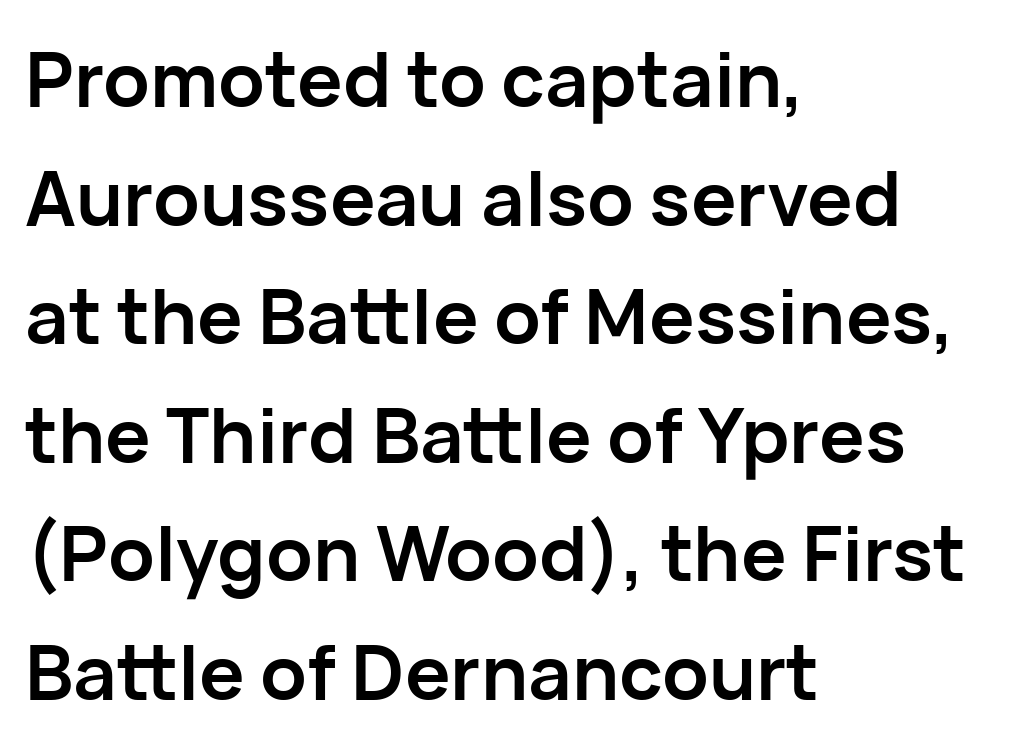
The image shows 76 px semibold sans-serif type, upright; set left-aligned, normal line spacing (1.56x), normal letter spacing, not underlined; low stroke contrast and a medium x-height.
